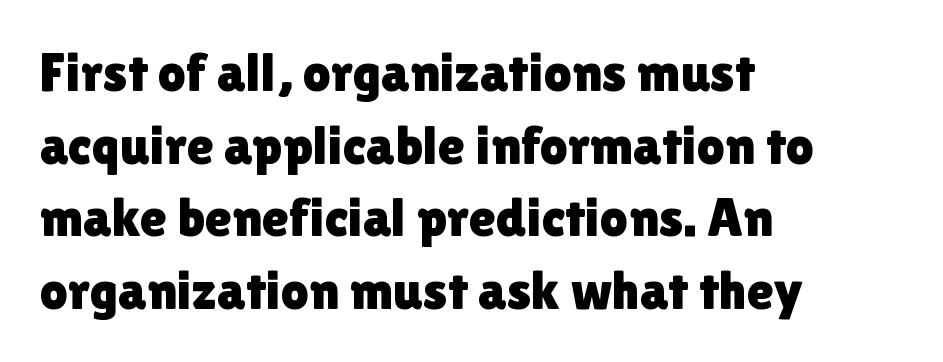
{"serif": "no", "italic": "no", "width": "normal", "x_height": "medium", "monospaced": "no", "underline": "no", "align": "left", "line_spacing": "normal", "line_spacing_ratio": 1.32, "letter_spacing": "normal", "letter_spacing_em": 0.0, "glyph_px": 55}
